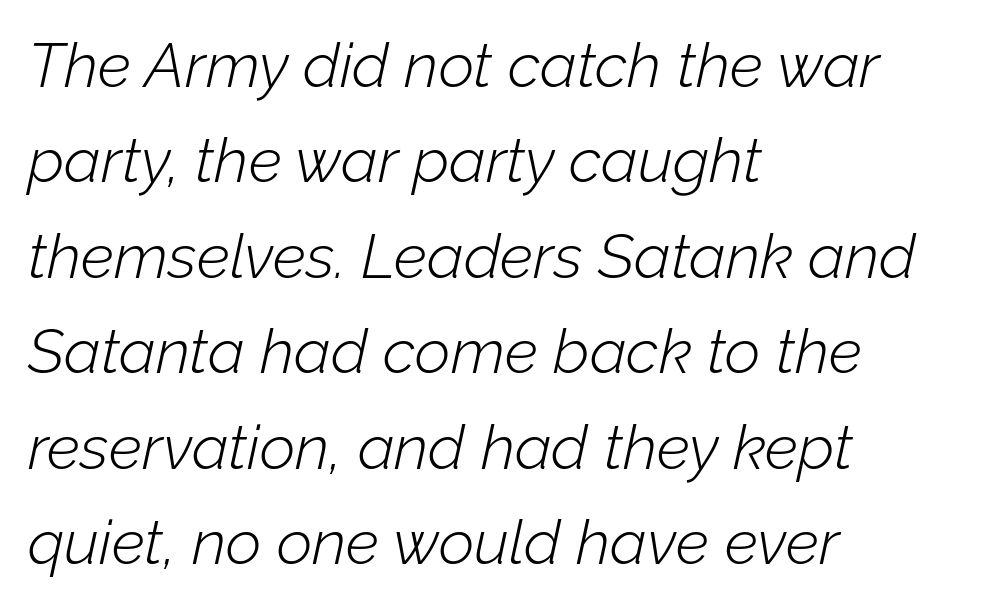
Is the letter spacing exaggerated? No — it looks like the ordinary default. Note the varied advance widths — an 'i' is clearly narrower than an 'm'. Each new line begins a customary step beneath the previous one. Compared with a centered layout, this one pins lines to the left instead. The face used here has a pronounced slope to its letters.
